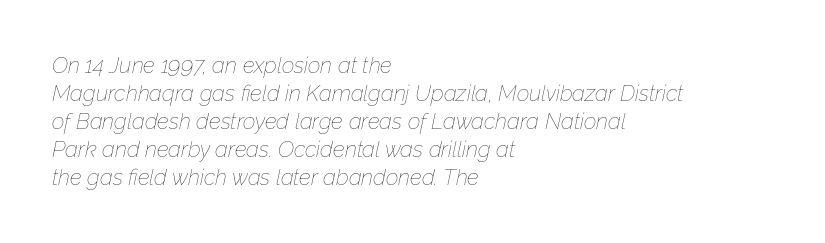
Q: Is the text bold? A: No.
Q: Is the text italic (slanted)? A: Yes, it leans right by about 12 degrees.
Q: Is the text underlined? A: No.
Q: How is the paragraph aligned? A: Left-aligned.
Q: Is the spacing between letters normal or unusually wide? A: Normal.
Q: Is the spacing between lines tight, normal or loose? A: Normal.
